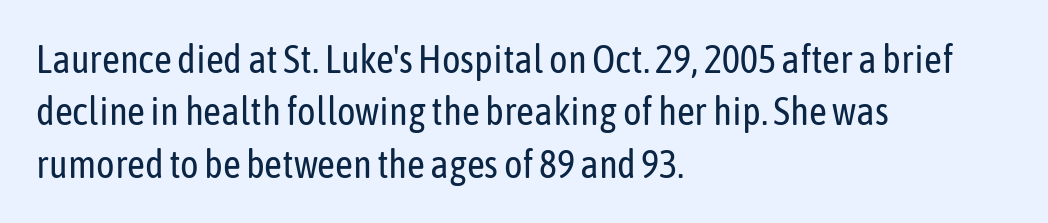
{"serif": "no", "italic": "no", "bold": "no", "weight": "regular", "width": "condensed", "stroke_contrast": "low", "x_height": "medium", "monospaced": "no", "underline": "no", "align": "left", "line_spacing": "normal", "line_spacing_ratio": 1.34, "letter_spacing": "normal", "letter_spacing_em": 0.0, "glyph_px": 39}
